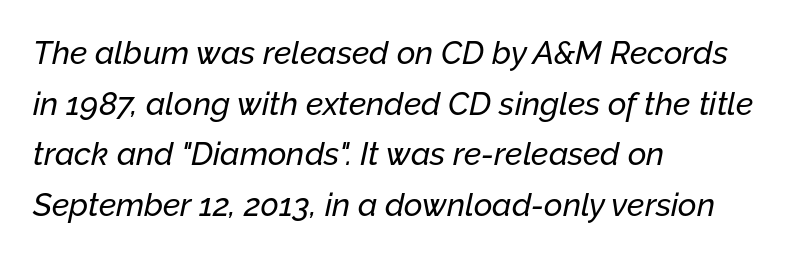
Q: Is the text italic (slanted)? A: Yes, it leans right by about 12 degrees.
Q: Is the text underlined? A: No.
Q: How is the paragraph aligned? A: Left-aligned.
Q: Is the spacing between letters normal or unusually wide? A: Normal.
Q: Is the spacing between lines tight, normal or loose? A: Normal.
Q: Width (condensed, normal, or wide)? A: Normal.
Q: Stroke contrast? A: Low.
Q: x-height? A: Medium.
Q: Monospaced? A: No.
